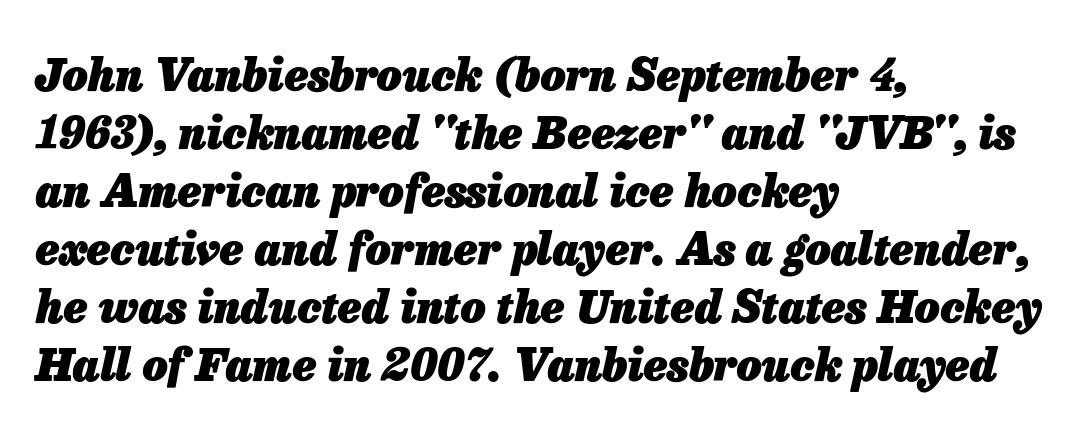
{"italic": "yes", "lean": "right", "slant_degrees": 13, "bold": "yes", "weight": "heavy", "width": "normal", "stroke_contrast": "low", "x_height": "medium", "monospaced": "no", "underline": "no", "align": "left", "line_spacing": "normal", "line_spacing_ratio": 1.32, "letter_spacing": "normal", "letter_spacing_em": 0.0, "glyph_px": 44}
